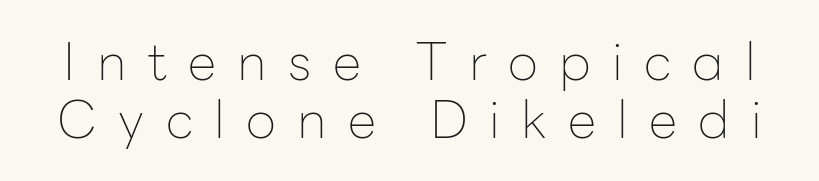
Is the type heavy? It reads as light-to-regular instead. The baseline area is clear. Letterform terminals end flat and unadorned throughout the passage. The line-height multiplier appears low, near solid setting. A typesetter would call this proportional, since set widths differ per character. The letters are spread apart with noticeably loose tracking.
